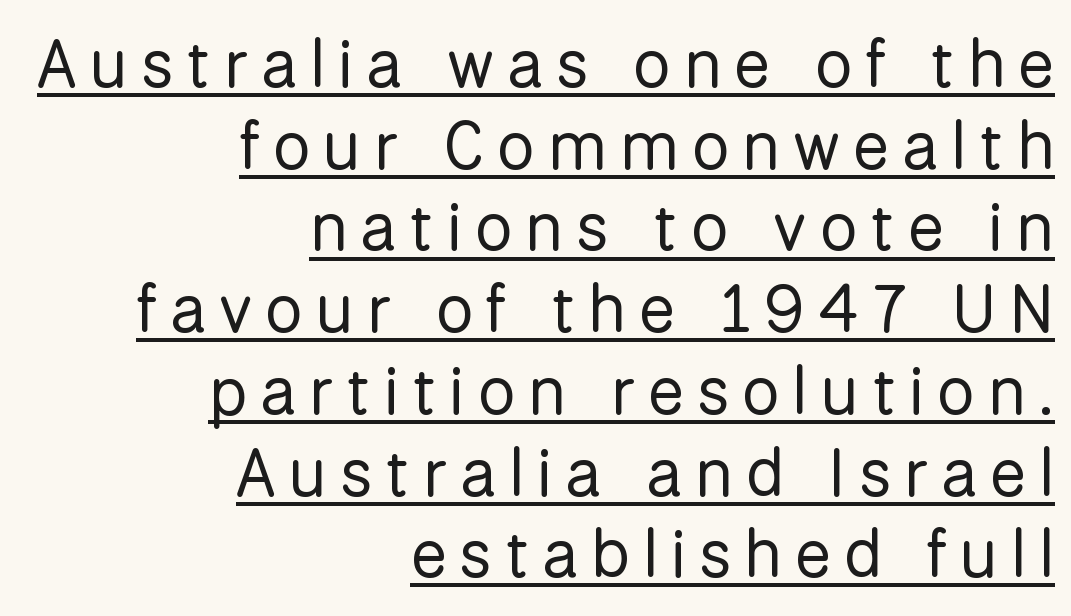
Q: Is the text bold? A: No.
Q: Is the text italic (slanted)? A: No, it is upright.
Q: Is the typeface a serif or a sans-serif typeface? A: Sans-serif.
Q: Is the text underlined? A: Yes.
Q: How is the paragraph aligned? A: Right-aligned.
Q: Is the spacing between letters normal or unusually wide? A: Unusually wide.
Q: Width (condensed, normal, or wide)? A: Normal.
Q: Stroke contrast? A: Low.
Q: x-height? A: Medium.
Q: Monospaced? A: No.
